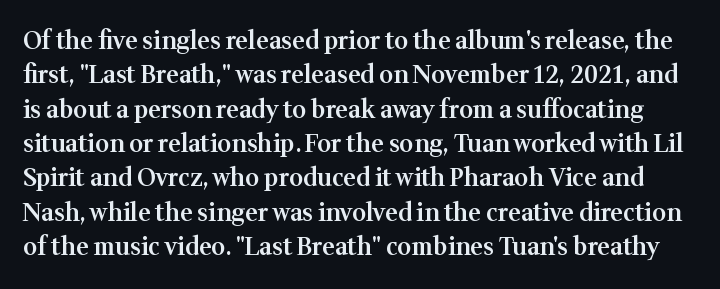
Do the letters lean? They stand straight. Does the weight exceed regular? Yes, but only to semibold. The passage shown has conventional tracking throughout. Regular leading.
